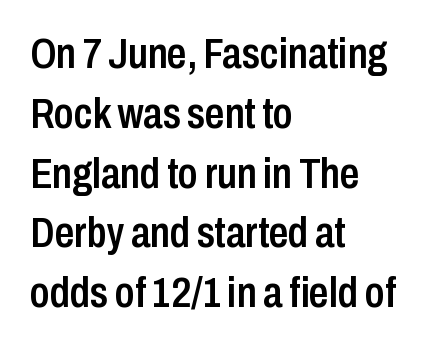
The image shows 43 px semibold, condensed sans-serif type, upright; set left-aligned, normal line spacing (1.39x), normal letter spacing, not underlined; low stroke contrast and a medium x-height.
